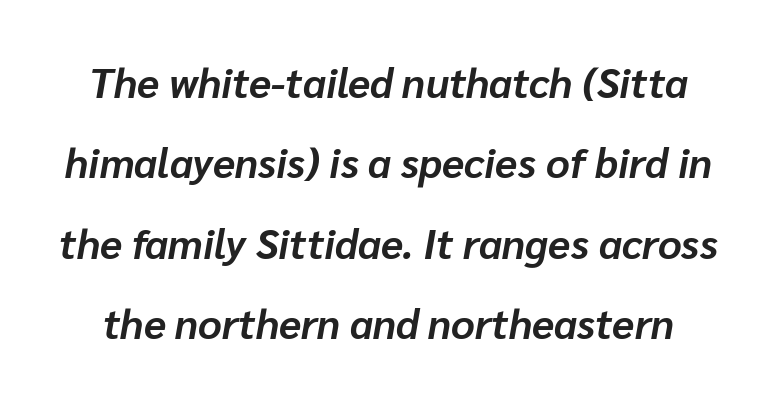
Q: Is the text bold? A: Yes.
Q: Is the text italic (slanted)? A: Yes, it leans right by about 10 degrees.
Q: Is the text underlined? A: No.
Q: Is the spacing between letters normal or unusually wide? A: Normal.
Q: Is the spacing between lines tight, normal or loose? A: Loose.
Q: Width (condensed, normal, or wide)? A: Normal.
Q: Stroke contrast? A: Low.
Q: x-height? A: Medium.
Q: Monospaced? A: No.
